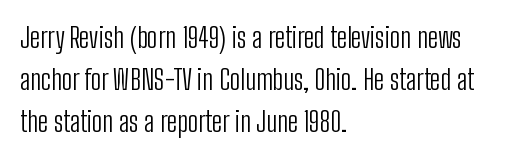
What's the leading like? Ordinary, nothing unusual. Caption: multi-line text, flush left, ragged right. You could not count columns in this text — the font is proportionally spaced. No extra ink here — the face is not bold.
